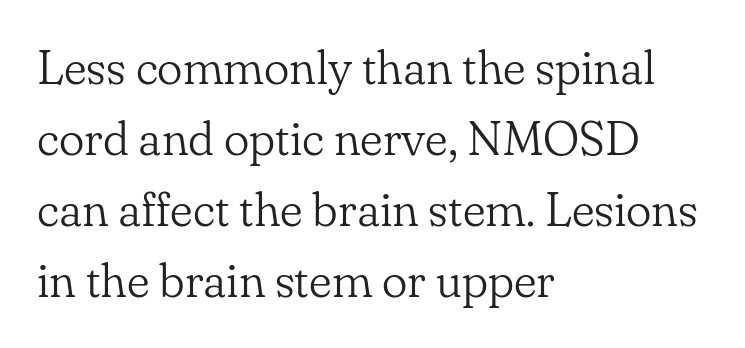
{"serif": "yes", "italic": "no", "bold": "no", "weight": "light", "width": "normal", "stroke_contrast": "low", "x_height": "small", "monospaced": "no", "underline": "no", "align": "left", "line_spacing": "normal", "line_spacing_ratio": 1.48, "letter_spacing": "normal", "letter_spacing_em": 0.0, "glyph_px": 48}
